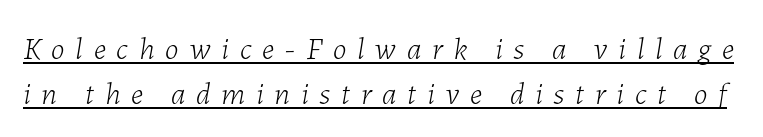
{"italic": "yes", "lean": "right", "slant_degrees": 7, "bold": "no", "weight": "light", "width": "normal", "stroke_contrast": "low", "x_height": "medium", "monospaced": "no", "underline": "yes", "line_spacing": "normal", "line_spacing_ratio": 1.45, "letter_spacing": "wide", "letter_spacing_em": 0.35, "glyph_px": 31}
